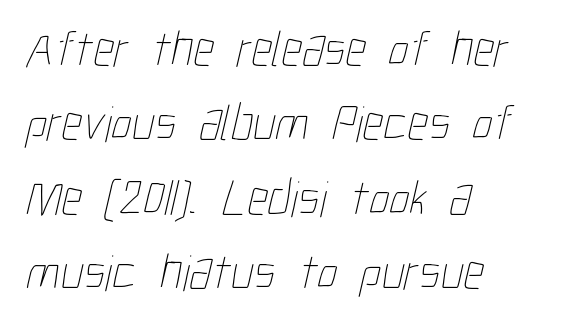
{"bold": "no", "weight": "thin", "width": "condensed", "stroke_contrast": "low", "x_height": "medium", "monospaced": "no", "underline": "no", "align": "left", "line_spacing": "normal", "line_spacing_ratio": 1.46, "letter_spacing": "normal", "letter_spacing_em": 0.0, "glyph_px": 51}
